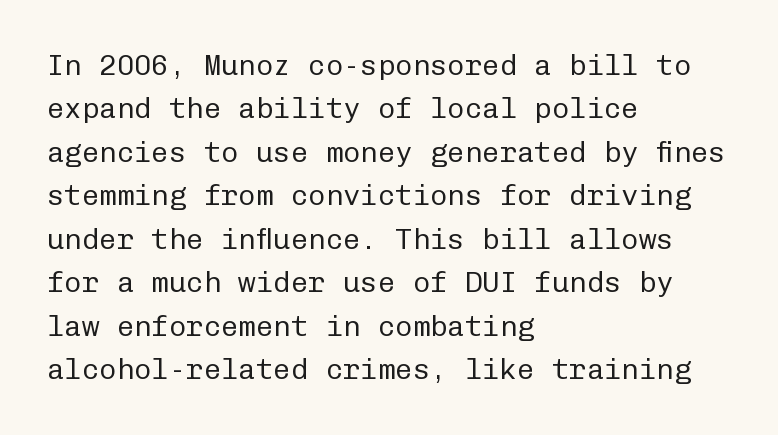
{"serif": "no", "italic": "no", "bold": "no", "weight": "regular", "width": "normal", "stroke_contrast": "low", "x_height": "medium", "monospaced": "yes", "underline": "no", "align": "left", "line_spacing": "normal", "line_spacing_ratio": 1.5, "letter_spacing": "normal", "letter_spacing_em": 0.0, "glyph_px": 29}
